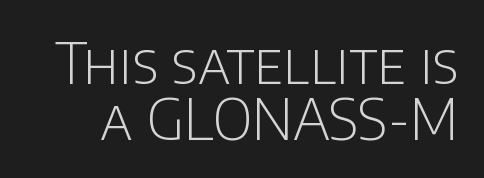
{"serif": "no", "italic": "no", "bold": "no", "weight": "light", "width": "normal", "stroke_contrast": "low", "x_height": "large", "monospaced": "no", "underline": "no", "line_spacing": "tight", "line_spacing_ratio": 0.98, "letter_spacing": "normal", "letter_spacing_em": 0.0, "glyph_px": 57}
